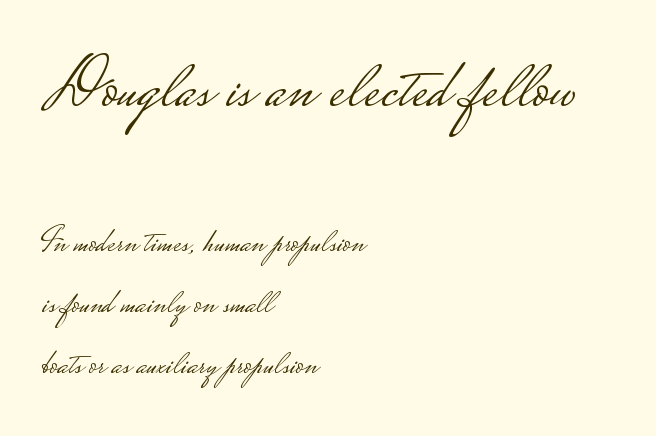
Q: Is the text bold? A: No.
Q: Is the text italic (slanted)? A: Yes.
Q: Is the typeface a serif or a sans-serif typeface? A: Sans-serif.
Q: Is the text underlined? A: No.
Q: How is the paragraph aligned? A: Left-aligned.
Q: Is the spacing between letters normal or unusually wide? A: Normal.
Q: Which block of text is set in a larger size, the first (top) or the second (bottom)? A: The first (top) one.
Q: Width (condensed, normal, or wide)? A: Wide.
Q: Stroke contrast? A: Low.
Q: Monospaced? A: No.
